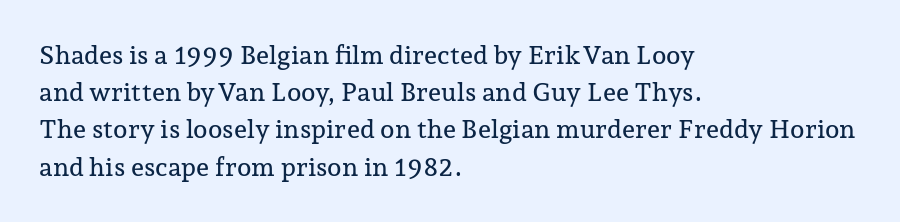
Q: Is the text italic (slanted)? A: No, it is upright.
Q: Is the text underlined? A: No.
Q: How is the paragraph aligned? A: Left-aligned.
Q: Is the spacing between letters normal or unusually wide? A: Normal.
Q: Is the spacing between lines tight, normal or loose? A: Normal.
